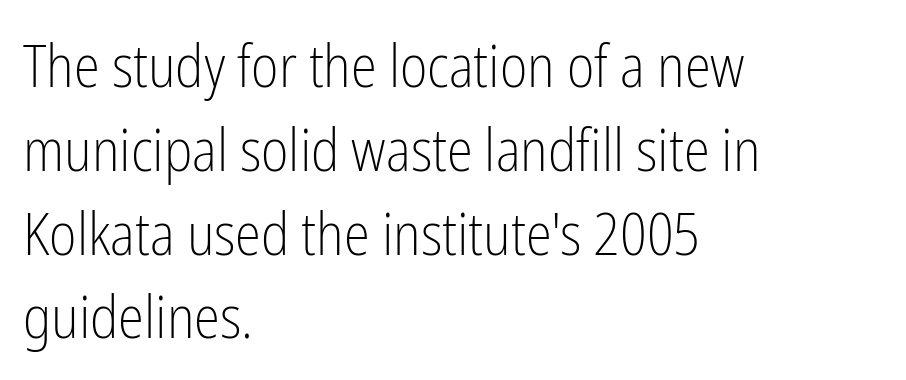
Q: Is the text bold? A: No.
Q: Is the text italic (slanted)? A: No, it is upright.
Q: Is the typeface a serif or a sans-serif typeface? A: Sans-serif.
Q: Is the text underlined? A: No.
Q: How is the paragraph aligned? A: Left-aligned.
Q: Is the spacing between letters normal or unusually wide? A: Normal.
Q: Is the spacing between lines tight, normal or loose? A: Normal.
Q: Width (condensed, normal, or wide)? A: Condensed.
Q: Stroke contrast? A: Low.
Q: x-height? A: Medium.
Q: Monospaced? A: No.
